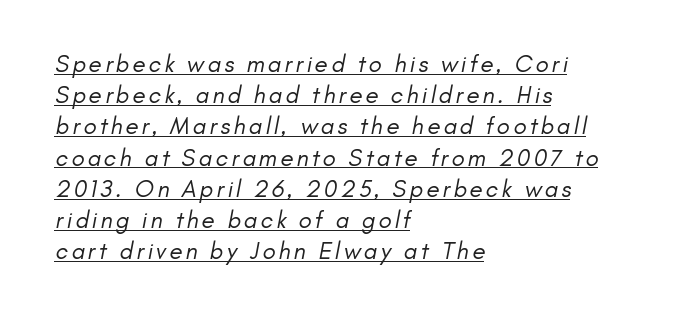
{"bold": "no", "underline": "yes", "align": "left", "line_spacing": "normal", "line_spacing_ratio": 1.3, "glyph_px": 24}
